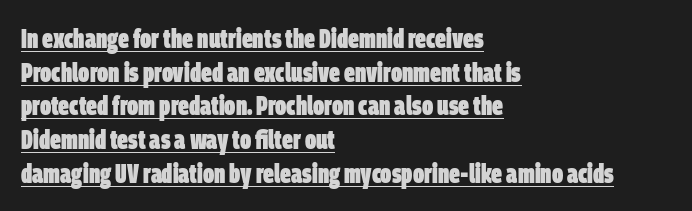
{"bold": "yes", "underline": "yes", "align": "left", "line_spacing": "normal", "line_spacing_ratio": 1.25, "letter_spacing": "normal", "letter_spacing_em": 0.0, "glyph_px": 27}
